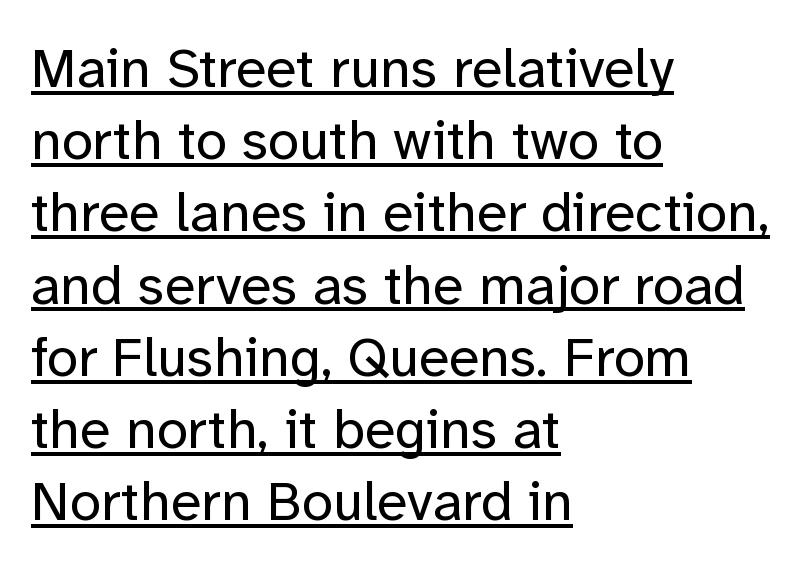
{"serif": "no", "italic": "no", "bold": "no", "weight": "regular", "width": "normal", "stroke_contrast": "low", "x_height": "medium", "monospaced": "no", "underline": "yes", "align": "left", "line_spacing": "normal", "line_spacing_ratio": 1.29, "letter_spacing": "normal", "letter_spacing_em": 0.0, "glyph_px": 56}
